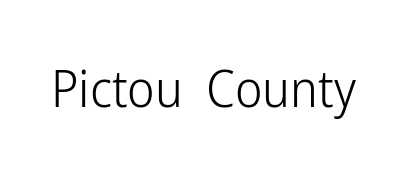
Q: Is the text bold? A: No.
Q: Is the text italic (slanted)? A: No, it is upright.
Q: Is the typeface a serif or a sans-serif typeface? A: Sans-serif.
Q: Is the text underlined? A: No.
Q: Is the spacing between letters normal or unusually wide? A: Normal.
Q: Width (condensed, normal, or wide)? A: Condensed.
Q: Stroke contrast? A: Low.
Q: x-height? A: Medium.
Q: Monospaced? A: No.
